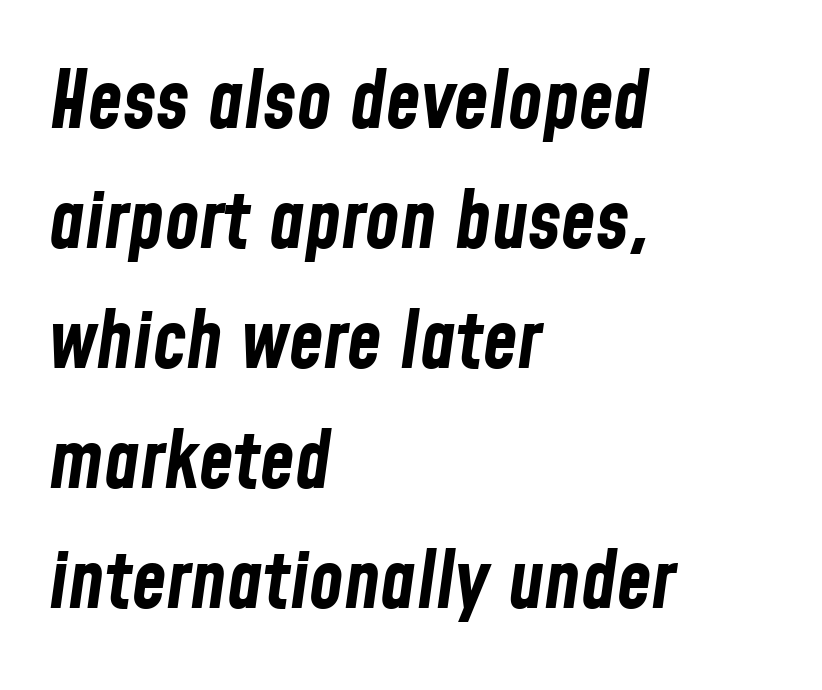
If you measured baseline to baseline, you'd find a middling distance. Rendered with sloped, italic letterforms. Here the designer chose a conventional face with non-uniform glyph widths. Leftover space on each line is placed entirely after the last word.
